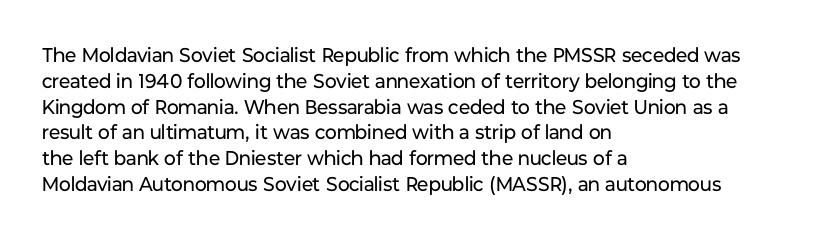
The image shows 20 px text type, upright; set left-aligned, normal line spacing (1.29x), normal letter spacing, not underlined.
